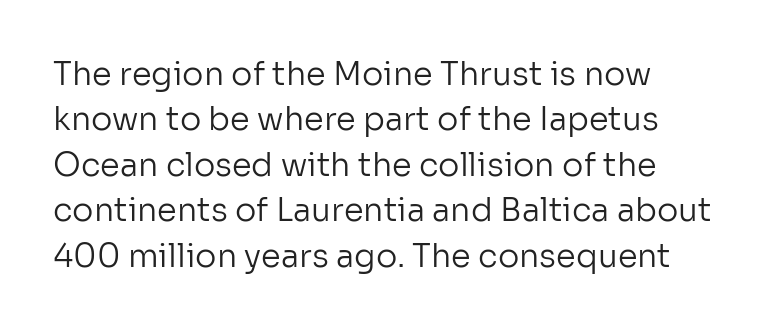
{"serif": "no", "italic": "no", "bold": "no", "weight": "regular", "width": "normal", "stroke_contrast": "low", "x_height": "medium", "monospaced": "no", "underline": "no", "align": "left", "line_spacing": "normal", "line_spacing_ratio": 1.42, "letter_spacing": "normal", "letter_spacing_em": 0.0, "glyph_px": 32}
